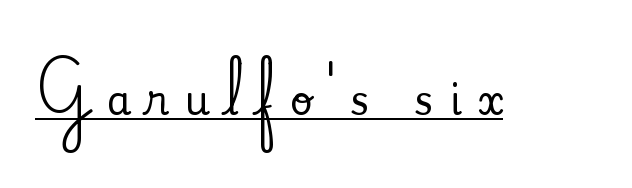
{"serif": "yes", "italic": "no", "width": "normal", "stroke_contrast": "medium", "x_height": "small", "monospaced": "no", "underline": "yes", "letter_spacing": "wide", "letter_spacing_em": 0.38, "glyph_px": 40}
